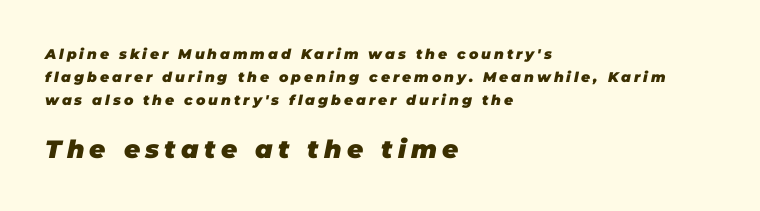
Q: Is the text bold? A: Yes.
Q: Is the text italic (slanted)? A: Yes, it leans right by about 11 degrees.
Q: Is the text underlined? A: No.
Q: How is the paragraph aligned? A: Left-aligned.
Q: Is the spacing between letters normal or unusually wide? A: Unusually wide.
Q: Is the spacing between lines tight, normal or loose? A: Normal.
Q: Which block of text is set in a larger size, the first (top) or the second (bottom)? A: The second (bottom) one.
